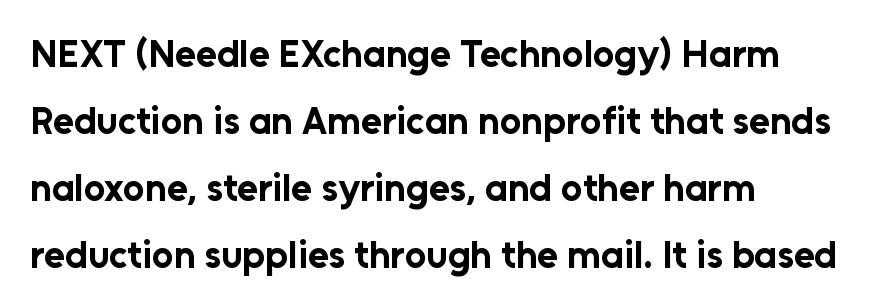
This sample has the flowing, uneven cadence of proportional lettering. This sample is left-justified, so line endings fall wherever the words run out. The type sits square on the baseline with zero lean. Heft: maximum for text — a bold. Note: no serifs on the glyphs. Nobody touched the tracking dial on this one.
